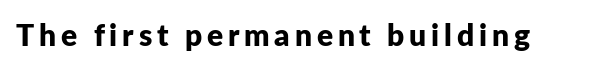
{"serif": "no", "italic": "no", "bold": "yes", "weight": "bold", "width": "normal", "stroke_contrast": "low", "x_height": "medium", "monospaced": "no", "underline": "no", "glyph_px": 30}
